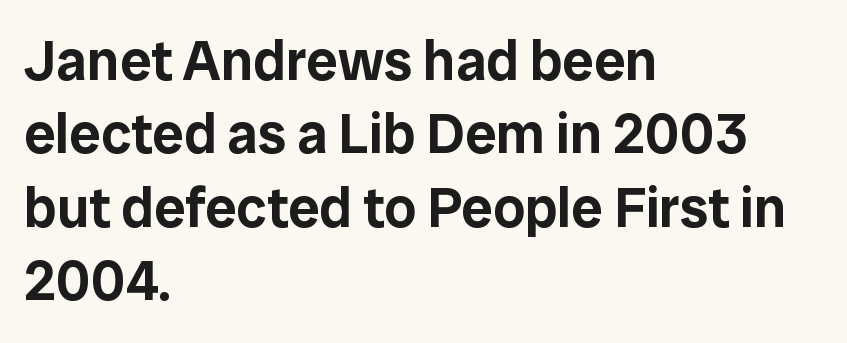
Q: Is the text italic (slanted)? A: No, it is upright.
Q: Is the typeface a serif or a sans-serif typeface? A: Sans-serif.
Q: Is the text underlined? A: No.
Q: How is the paragraph aligned? A: Left-aligned.
Q: Is the spacing between letters normal or unusually wide? A: Normal.
Q: Is the spacing between lines tight, normal or loose? A: Normal.
Q: Width (condensed, normal, or wide)? A: Normal.
Q: Stroke contrast? A: Low.
Q: x-height? A: Medium.
Q: Monospaced? A: No.
